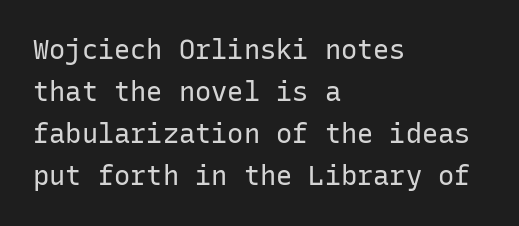
The image shows 27 px text type, upright; set left-aligned, normal line spacing (1.56x), normal letter spacing, not underlined.
